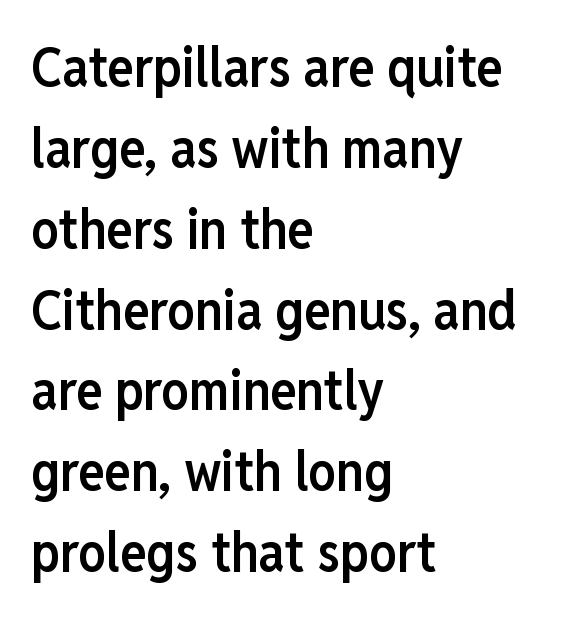
Q: Is the text bold? A: Semi-bold.
Q: Is the text italic (slanted)? A: No, it is upright.
Q: Is the typeface a serif or a sans-serif typeface? A: Sans-serif.
Q: Is the text underlined? A: No.
Q: How is the paragraph aligned? A: Left-aligned.
Q: Is the spacing between letters normal or unusually wide? A: Normal.
Q: Is the spacing between lines tight, normal or loose? A: Normal.
Q: Width (condensed, normal, or wide)? A: Condensed.
Q: Stroke contrast? A: Low.
Q: x-height? A: Medium.
Q: Monospaced? A: No.
